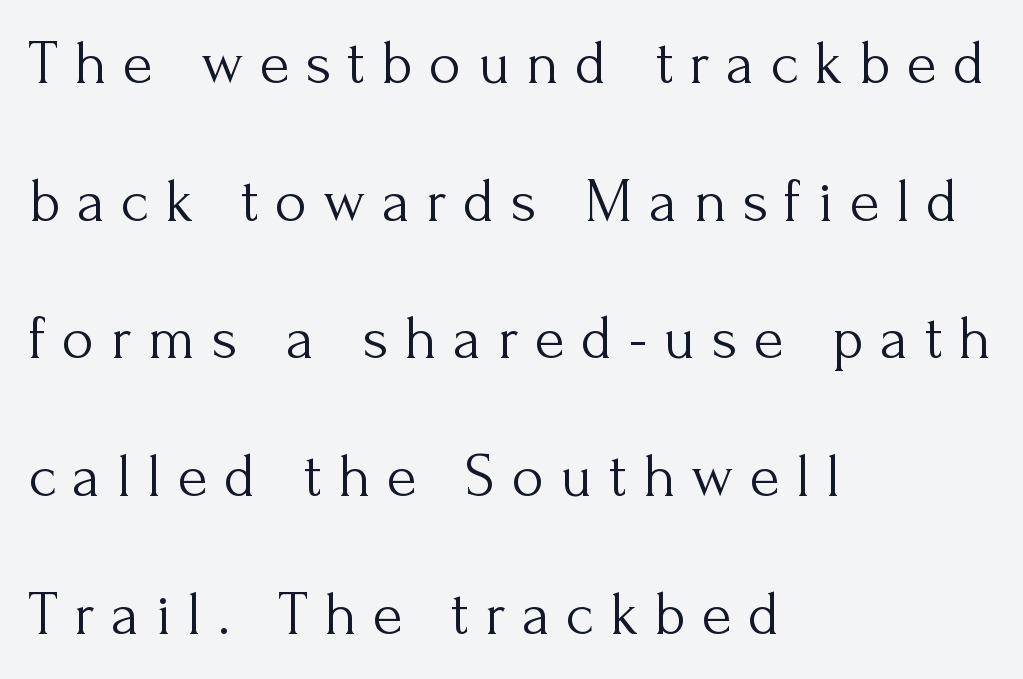
The image shows 62 px light serif type, upright; set left-aligned, loose line spacing (2.22x), unusually wide letter spacing (+0.26 em), not underlined; medium stroke contrast and a small x-height.
